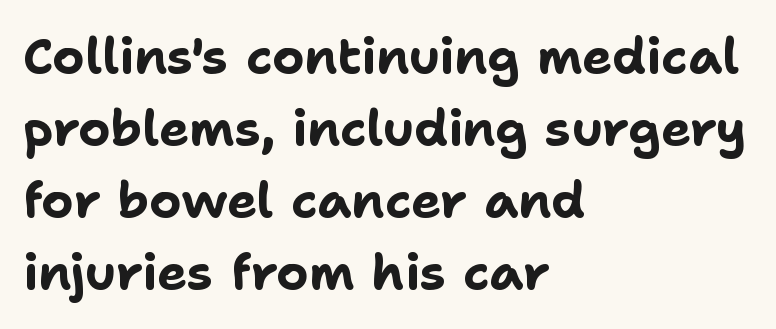
The image shows 50 px bold sans-serif type, upright; set left-aligned, normal line spacing (1.44x), normal letter spacing, not underlined; low stroke contrast and a medium x-height.
